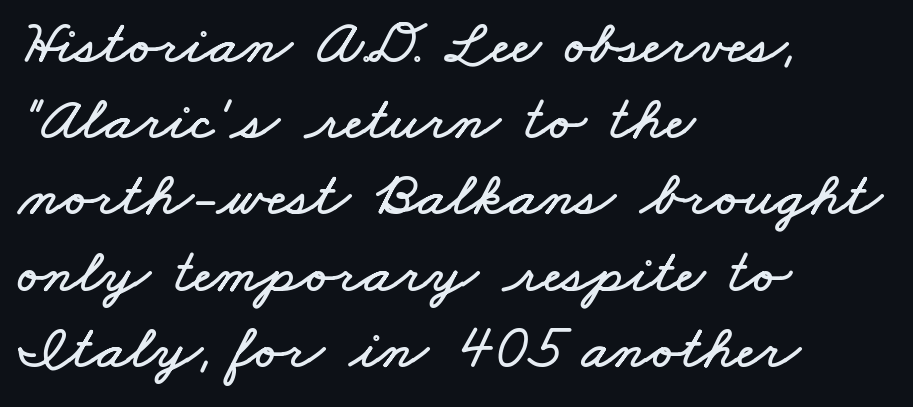
Q: Is the text underlined? A: No.
Q: How is the paragraph aligned? A: Left-aligned.
Q: Is the spacing between letters normal or unusually wide? A: Normal.
Q: Width (condensed, normal, or wide)? A: Wide.
Q: Stroke contrast? A: Low.
Q: x-height? A: Small.
Q: Monospaced? A: No.
